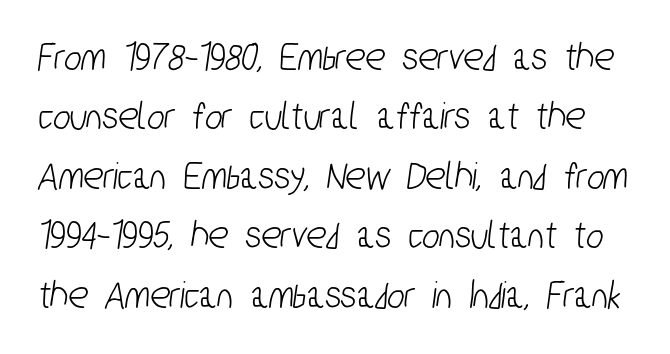
This rendering features lettering with no underline. Here the designer chose a conventional face with non-uniform glyph widths. The typeface chosen for these lines omits serifs. Tracking here is standard; glyphs follow each other at the usual distance.
